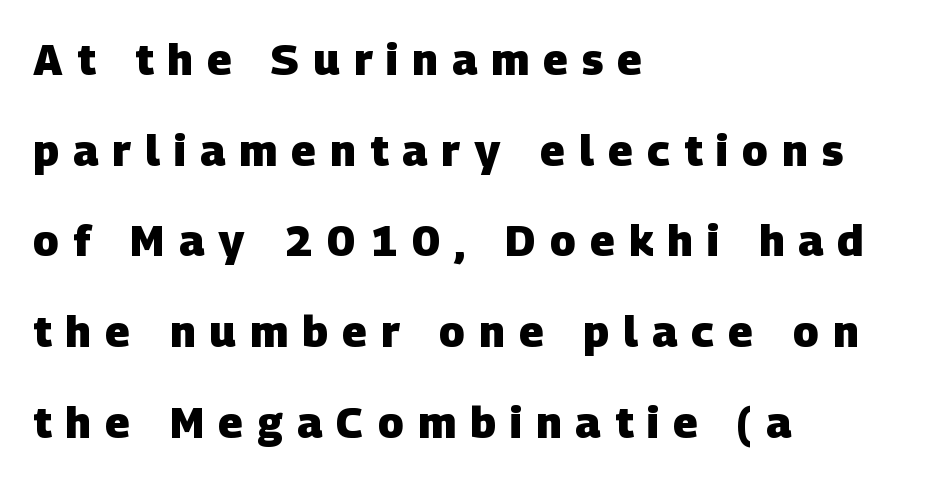
The typesetting leans heavy: a genuine bold. Honestly, the rows look like they've been pulled way apart. These lines are rendered in a variable-pitch font. The text block is weighted toward the left margin, trailing off unevenly rightward. Beneath every word, the page is bare.
